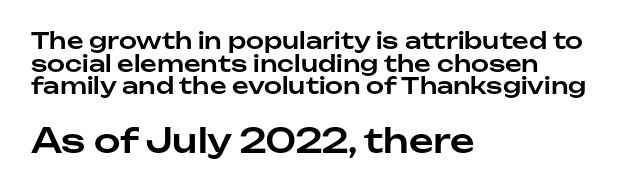
The letters in the lower block stand taller than those in the block above. A typesetter would call this zero additional tracking. Does the lettering tilt? It doesn't — this is upright. Varying glyph widths throughout — classic text-font behaviour.
